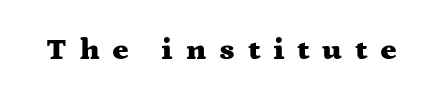
{"serif": "yes", "italic": "no", "bold": "yes", "weight": "heavy", "width": "wide", "stroke_contrast": "medium", "x_height": "medium", "monospaced": "no", "underline": "no", "letter_spacing": "wide", "letter_spacing_em": 0.41, "glyph_px": 31}
